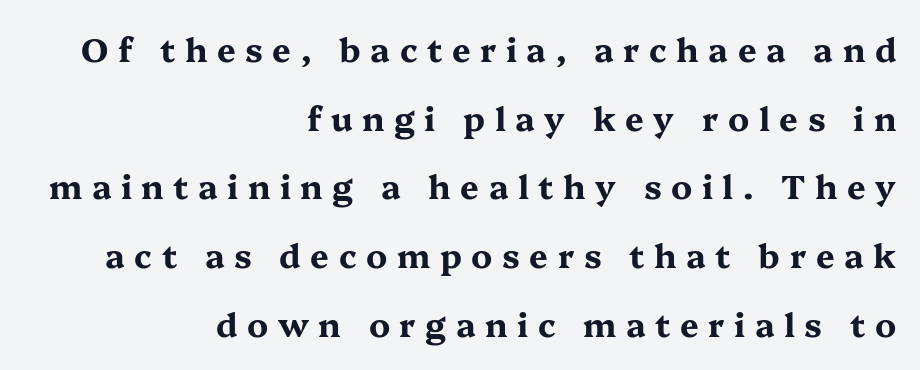
The image shows 33 px bold, wide serif type, upright; set right-aligned, loose line spacing (2.08x), unusually wide letter spacing (+0.29 em), not underlined; medium stroke contrast and a medium x-height.
